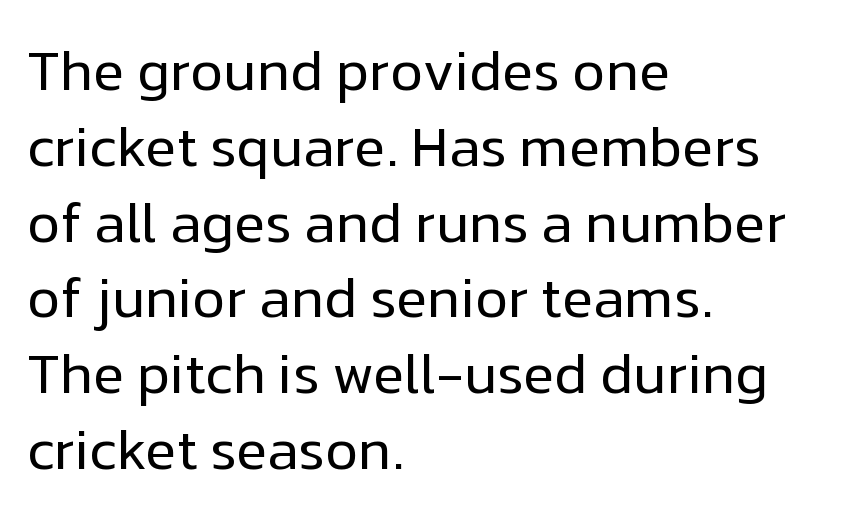
Each row of text sits above clean, open space. Where is the straight margin? On the left. This rendering employs a face without finishing strokes, i.e., a sans-serif. Spacing verdict: proportional, widths tailored to each character. Stems and bowls with no extra thickness — not bold.
